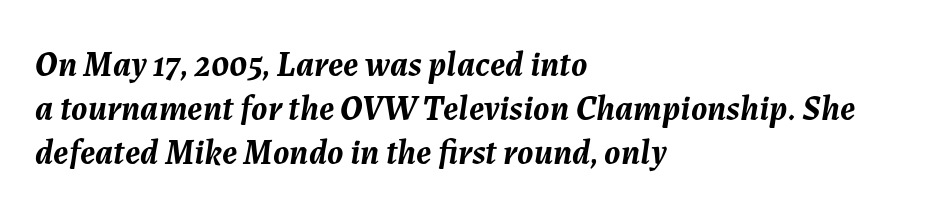
Q: Is the text bold? A: Yes.
Q: Is the text italic (slanted)? A: Yes, it leans right by about 7 degrees.
Q: Is the text underlined? A: No.
Q: How is the paragraph aligned? A: Left-aligned.
Q: Is the spacing between letters normal or unusually wide? A: Normal.
Q: Is the spacing between lines tight, normal or loose? A: Normal.
Q: Width (condensed, normal, or wide)? A: Normal.
Q: Stroke contrast? A: Medium.
Q: x-height? A: Medium.
Q: Monospaced? A: No.
